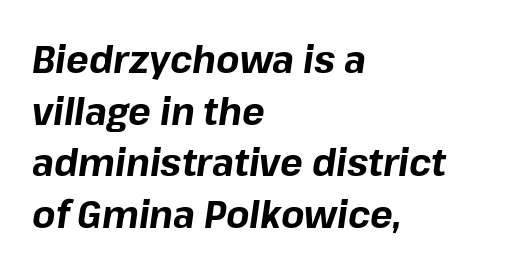
The image shows 38 px bold type, italic (leaning right); set left-aligned, normal line spacing (1.36x), normal letter spacing, not underlined; low stroke contrast and a medium x-height.
